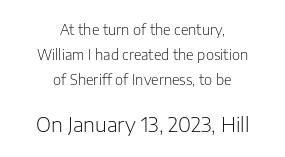
Q: Is the text bold? A: No.
Q: Is the text italic (slanted)? A: No, it is upright.
Q: Is the text underlined? A: No.
Q: How is the paragraph aligned? A: Centered.
Q: Is the spacing between letters normal or unusually wide? A: Normal.
Q: Which block of text is set in a larger size, the first (top) or the second (bottom)? A: The second (bottom) one.
